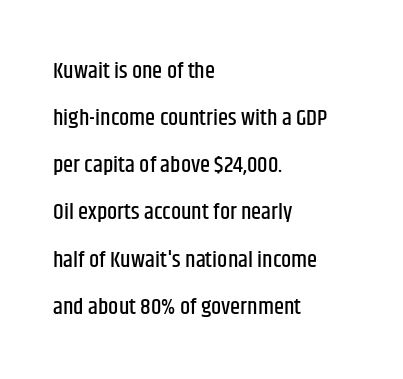
The image shows 23 px text type, upright; set left-aligned, loose line spacing (2.05x), normal letter spacing, not underlined.
